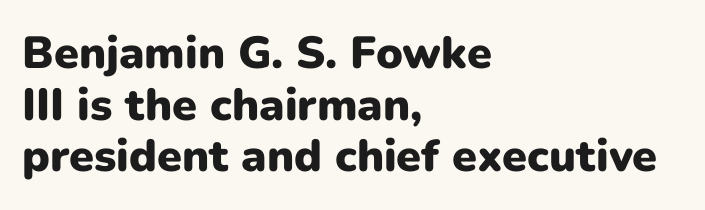
The passage shown is not underscored anywhere. Layout note: lines flush left. In terms of letterform style, serifs are entirely absent. Proportional: the letters do not fall into vertical columns.
